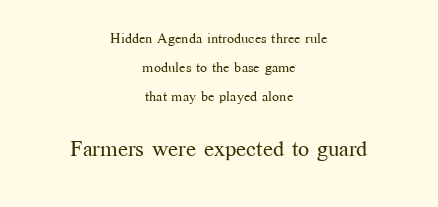
Q: Is the text bold? A: No.
Q: Is the text italic (slanted)? A: No, it is upright.
Q: Is the text underlined? A: No.
Q: How is the paragraph aligned? A: Centered.
Q: Is the spacing between letters normal or unusually wide? A: Normal.
Q: Is the spacing between lines tight, normal or loose? A: Loose.
Q: Which block of text is set in a larger size, the first (top) or the second (bottom)? A: The second (bottom) one.
